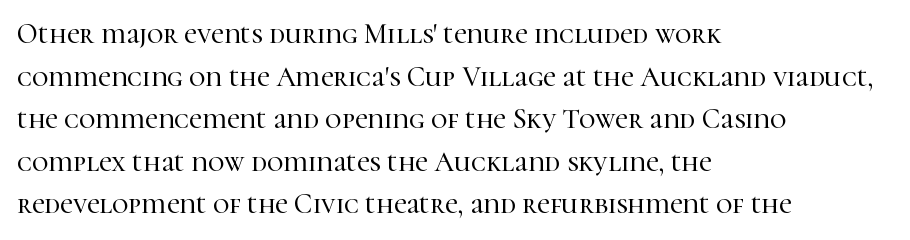
The image shows 28 px serif type, upright; set left-aligned, normal line spacing (1.52x), normal letter spacing, not underlined; high stroke contrast and a medium x-height.
